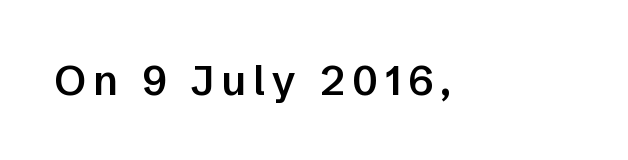
The image shows 41 px semibold sans-serif type, upright; set not underlined; low stroke contrast and a medium x-height.
